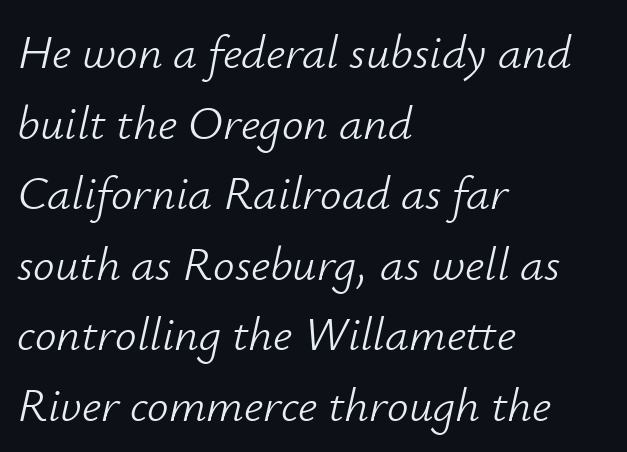
Q: Is the text bold? A: No.
Q: Is the text italic (slanted)? A: Yes, it leans right by about 12 degrees.
Q: Is the text underlined? A: No.
Q: How is the paragraph aligned? A: Left-aligned.
Q: Is the spacing between letters normal or unusually wide? A: Normal.
Q: Is the spacing between lines tight, normal or loose? A: Normal.
Q: Width (condensed, normal, or wide)? A: Normal.
Q: Stroke contrast? A: Low.
Q: x-height? A: Small.
Q: Monospaced? A: No.
